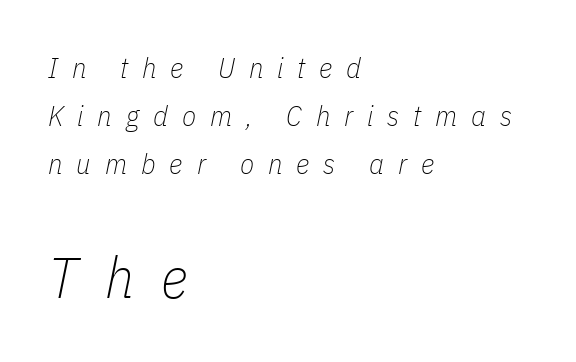
This rendering features lettering with no underline. Spacing between characters has been opened up far beyond the box default. Caption: upper text group reduced, lower text group enlarged. Teacher's note: observe the even left margin — that is flush-left alignment.
